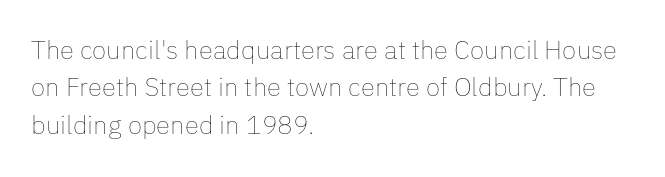
Q: Is the text bold? A: No.
Q: Is the text italic (slanted)? A: No, it is upright.
Q: Is the text underlined? A: No.
Q: How is the paragraph aligned? A: Left-aligned.
Q: Is the spacing between letters normal or unusually wide? A: Normal.
Q: Is the spacing between lines tight, normal or loose? A: Normal.
